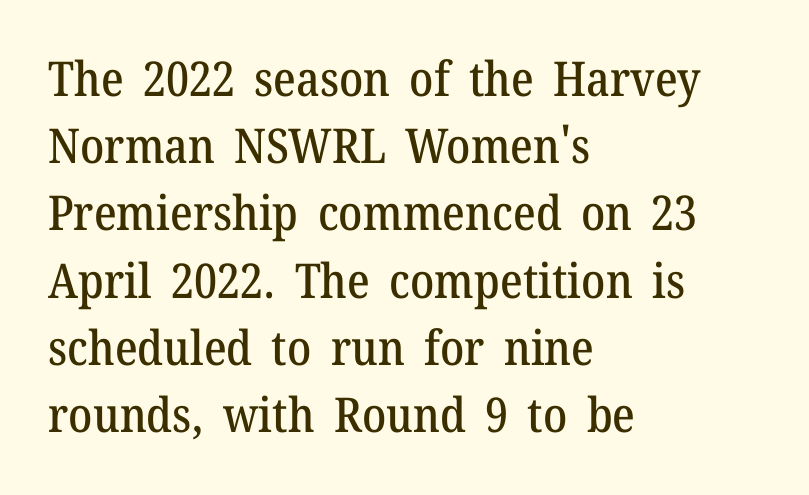
The image shows 48 px serif type, upright; set left-aligned, normal line spacing (1.4x), normal letter spacing, not underlined; medium stroke contrast and a medium x-height.
